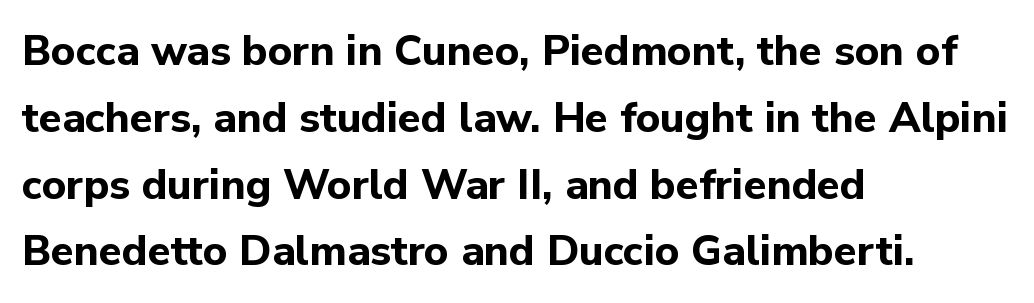
The image shows 42 px bold sans-serif type, upright; set left-aligned, normal line spacing (1.59x), normal letter spacing, not underlined; low stroke contrast and a medium x-height.
